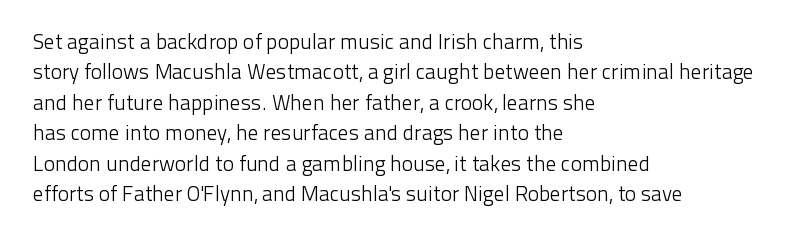
Letter spacing: default. Ink coverage per letter is moderate at most. The rag falls on the right side of this text block. Descenders are the only things crossing below the line. This block has exactly the height ordinary leading produces. This is the regular roman posture of the typeface.
